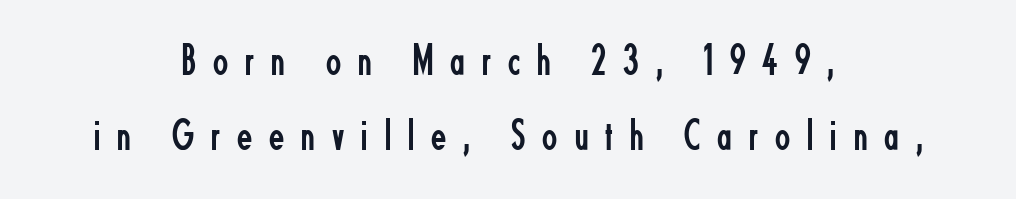
The image shows 44 px regular-weight, condensed sans-serif type, upright; set centered, line spacing 1.71x, unusually wide letter spacing (+0.39 em), not underlined; low stroke contrast and a small x-height.
